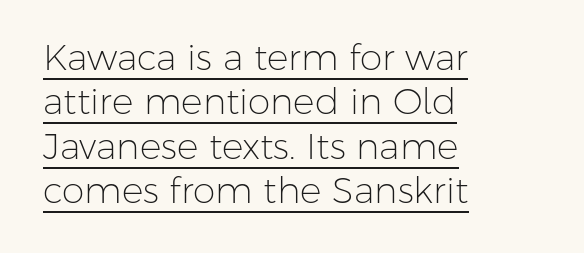
{"serif": "no", "italic": "no", "bold": "no", "weight": "light", "width": "normal", "stroke_contrast": "low", "x_height": "medium", "monospaced": "no", "underline": "yes", "align": "left", "line_spacing_ratio": 1.23, "letter_spacing": "normal", "letter_spacing_em": 0.0, "glyph_px": 36}
